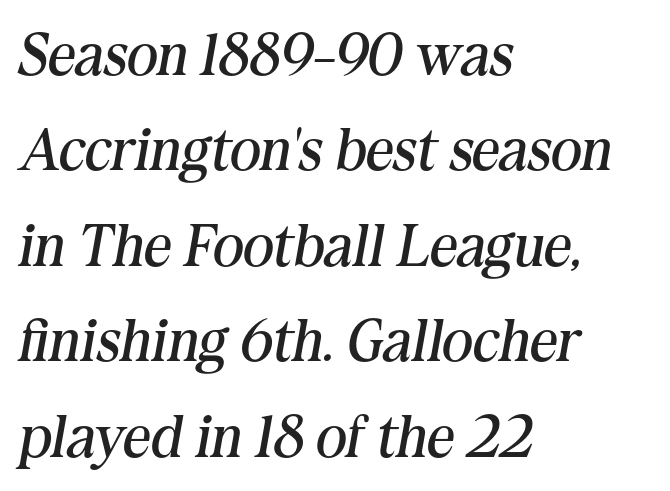
Evenly set lines give the paragraph a standard silhouette. Stem width sits at or under what a default text font uses. Tracking value appears to be zero — textbook default spacing. Note the varied advance widths — an 'i' is clearly narrower than an 'm'. Typeset ragged right — the left edge is the straight one.
